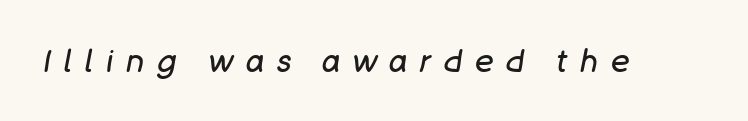
The image shows 31 px regular-weight type, italic (leaning right); set unusually wide letter spacing (+0.41 em), not underlined; low stroke contrast and a large x-height.
